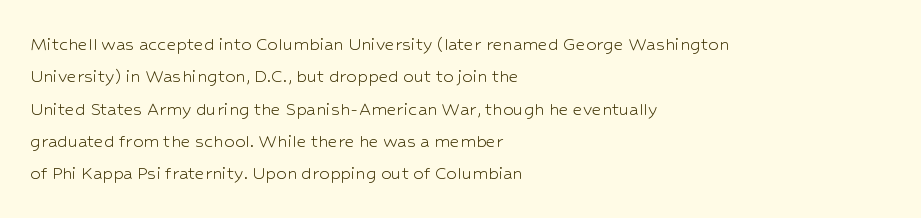
Words float on clear page, feet unadorned. Letters have the restrained weight of plain body copy at most. Horizontal alignment here is leftward, the default for most running prose. Whoever set this chose a conventional vertical rhythm. This sample uses an upright cut, with every glyph sitting square on the baseline.
